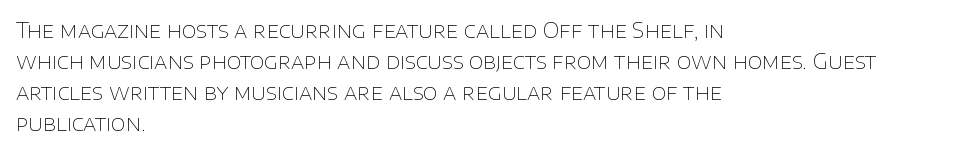
{"italic": "no", "bold": "no", "underline": "no", "align": "left", "line_spacing": "normal", "line_spacing_ratio": 1.48, "letter_spacing": "normal", "letter_spacing_em": 0.0, "glyph_px": 21}
